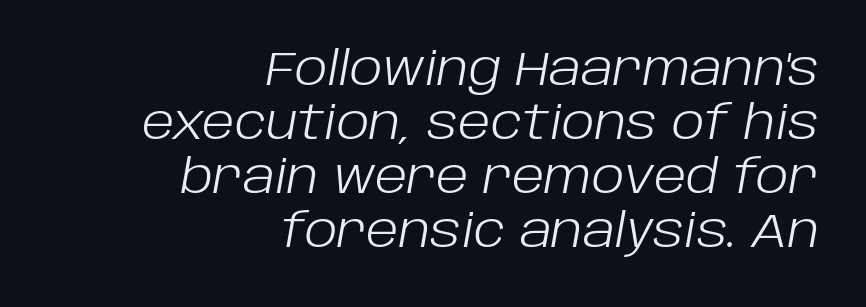
The image shows 47 px light type, italic (leaning right); set right-aligned, tight line spacing (1.15x), normal letter spacing, not underlined; low stroke contrast and a large x-height.
